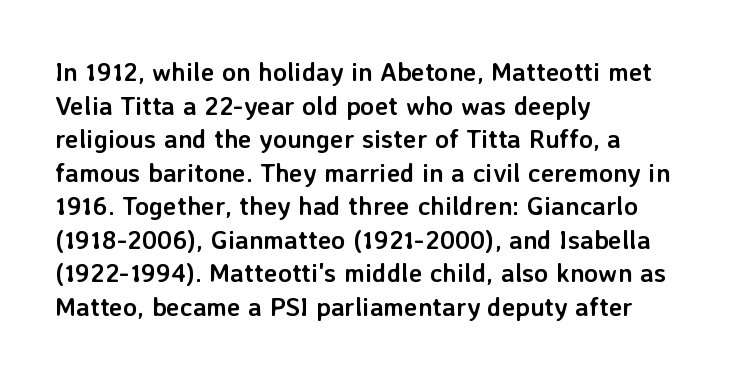
Q: Is the text bold? A: Yes.
Q: Is the text italic (slanted)? A: No, it is upright.
Q: Is the text underlined? A: No.
Q: How is the paragraph aligned? A: Left-aligned.
Q: Is the spacing between letters normal or unusually wide? A: Normal.
Q: Is the spacing between lines tight, normal or loose? A: Normal.
